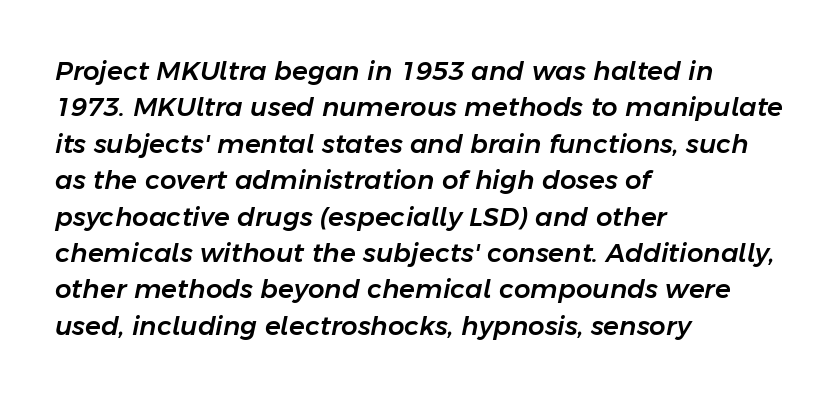
{"italic": "yes", "lean": "right", "slant_degrees": 11, "underline": "no", "align": "left", "line_spacing": "normal", "line_spacing_ratio": 1.4, "letter_spacing": "normal", "letter_spacing_em": 0.0, "glyph_px": 26}
